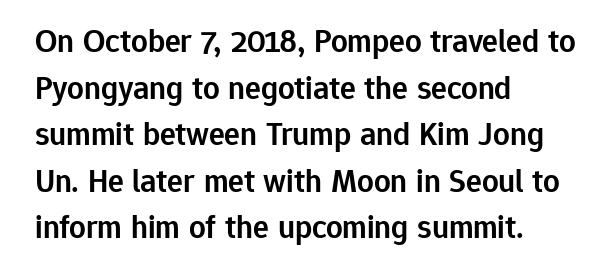
The image shows 33 px semibold sans-serif type, upright; set left-aligned, normal line spacing (1.41x), normal letter spacing, not underlined; low stroke contrast and a medium x-height.
